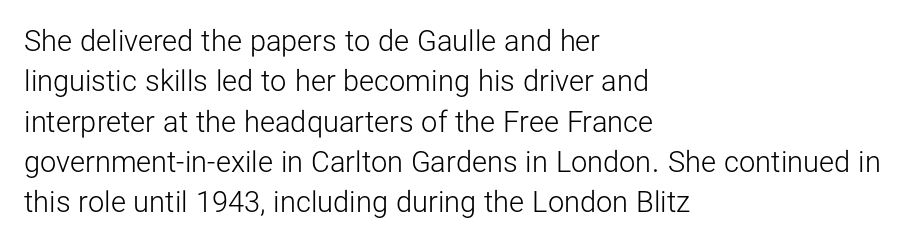
{"serif": "no", "italic": "no", "bold": "no", "weight": "light", "width": "normal", "stroke_contrast": "low", "x_height": "medium", "monospaced": "no", "underline": "no", "align": "left", "line_spacing": "normal", "line_spacing_ratio": 1.39, "letter_spacing": "normal", "letter_spacing_em": 0.0, "glyph_px": 29}
